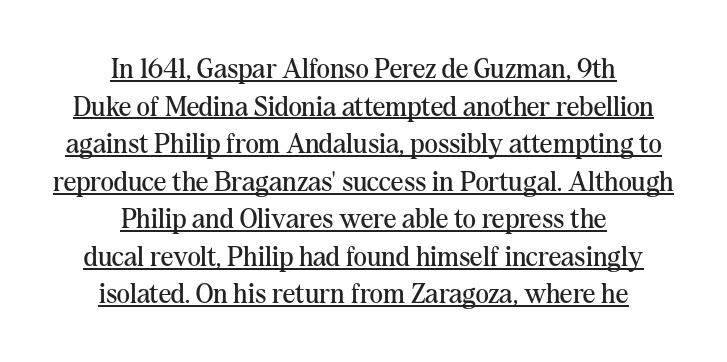
Regarding leading, the lines here are spaced in the standard way. Where is the straight margin? There isn't one; the lines are centered. The lettering holds an erect, upright posture throughout. Looks like regular typesetting: each glyph gets only the width it needs. Unbolded letterforms with no extra heft. Compared with typical body copy, the letter spacing here is the same.
